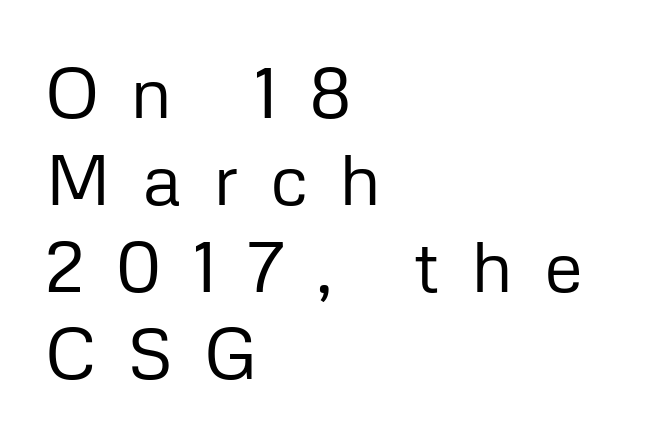
The image shows 72 px regular-weight sans-serif type, upright; set left-aligned, line spacing 1.21x, unusually wide letter spacing (+0.43 em), not underlined; low stroke contrast and a medium x-height.
